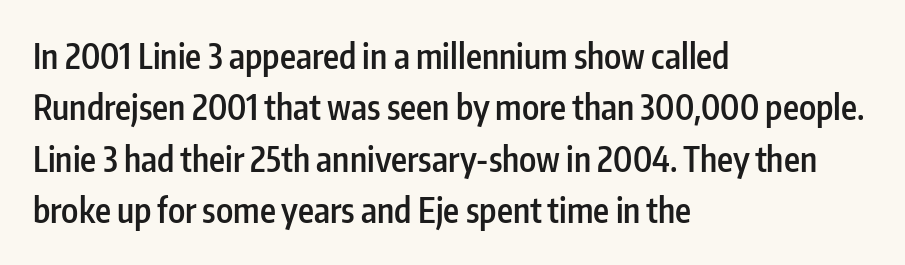
Vertical strokes here are truly vertical. The passage shown is typed in a proportional face where columns would drift. Heft: intermediate — a semibold. Does the copy run flush right? No — it runs flush left. Quick note: underline off. I'd call this a sans setting — the letters go barefoot.
